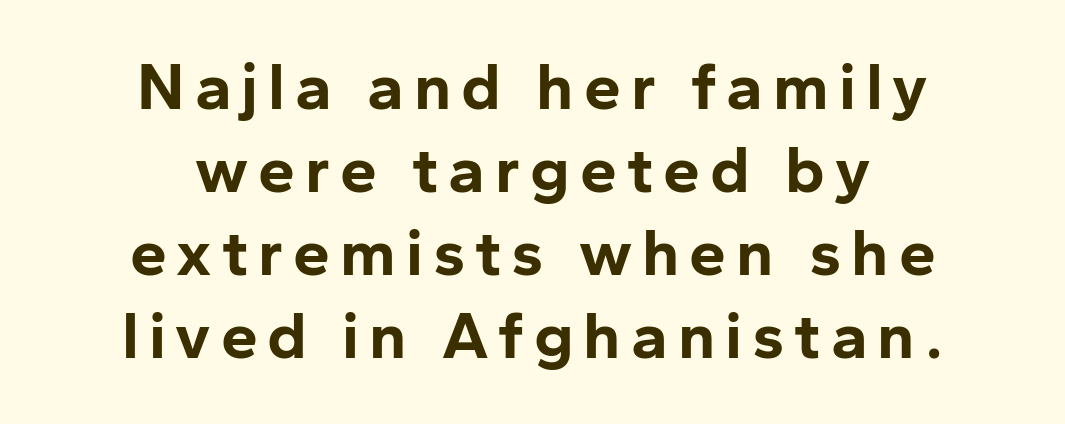
Q: Is the text bold? A: Yes.
Q: Is the text italic (slanted)? A: No, it is upright.
Q: Is the typeface a serif or a sans-serif typeface? A: Sans-serif.
Q: Is the text underlined? A: No.
Q: How is the paragraph aligned? A: Centered.
Q: Is the spacing between lines tight, normal or loose? A: Normal.
Q: Width (condensed, normal, or wide)? A: Normal.
Q: Stroke contrast? A: Low.
Q: x-height? A: Medium.
Q: Monospaced? A: No.
